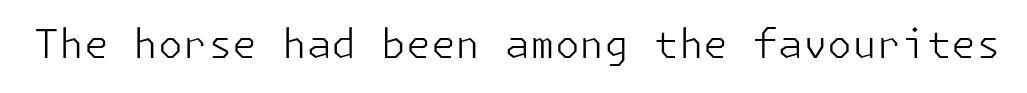
Notice how the stems are strictly vertical — no italics here. The horizontal fit of the characters is conventional and even. The characters display no serif detailing; their extremities are plain. Descenders are the only things crossing below the line. Weight: not bold — regular or lighter.
